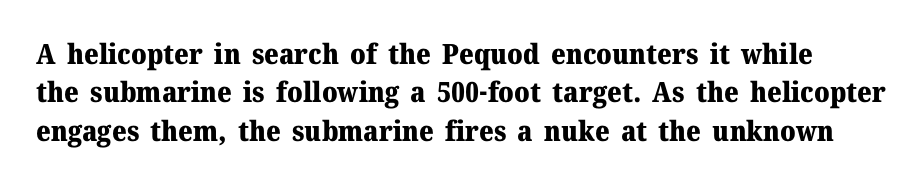
The image shows 28 px heavy serif type, upright; set normal line spacing (1.37x), normal letter spacing, not underlined; medium stroke contrast and a medium x-height.
